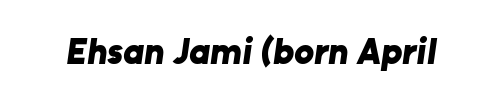
Q: Is the text bold? A: Yes.
Q: Is the typeface a serif or a sans-serif typeface? A: Sans-serif.
Q: Is the text underlined? A: No.
Q: Is the spacing between letters normal or unusually wide? A: Normal.
Q: Width (condensed, normal, or wide)? A: Normal.
Q: Stroke contrast? A: Low.
Q: x-height? A: Medium.
Q: Monospaced? A: No.
